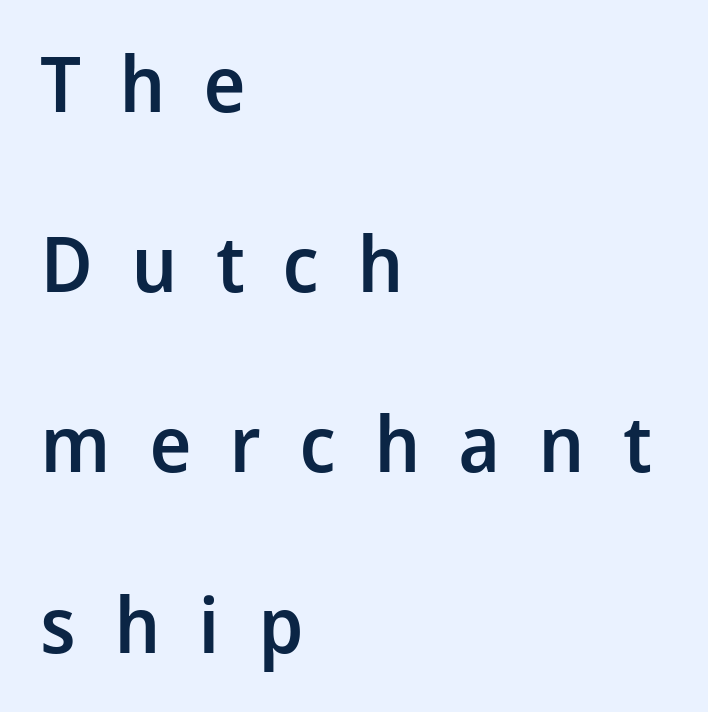
{"serif": "no", "italic": "no", "bold": "semi", "weight": "semibold", "width": "normal", "stroke_contrast": "low", "x_height": "medium", "monospaced": "no", "underline": "no", "align": "left", "line_spacing": "loose", "line_spacing_ratio": 2.34, "letter_spacing": "wide", "letter_spacing_em": 0.49, "glyph_px": 77}
